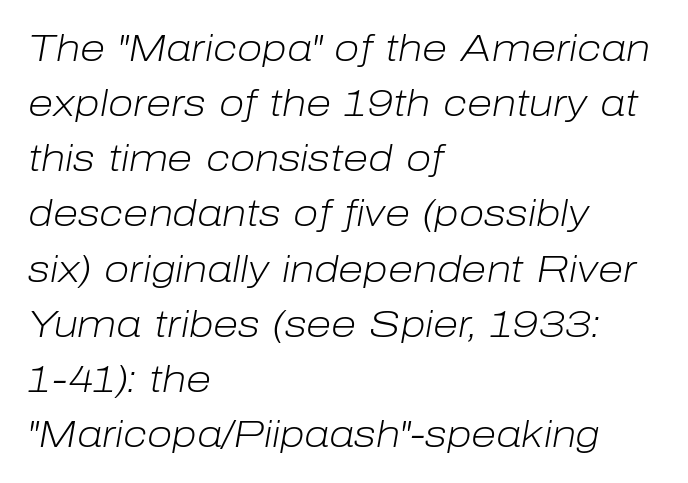
The image shows 37 px light type, italic (leaning right); set left-aligned, normal line spacing (1.49x), normal letter spacing, not underlined; low stroke contrast and a medium x-height.
